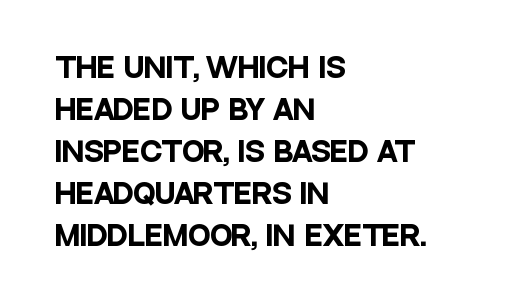
Q: Is the text bold? A: Yes.
Q: Is the text italic (slanted)? A: No, it is upright.
Q: Is the text underlined? A: No.
Q: How is the paragraph aligned? A: Left-aligned.
Q: Is the spacing between letters normal or unusually wide? A: Normal.
Q: Is the spacing between lines tight, normal or loose? A: Normal.
